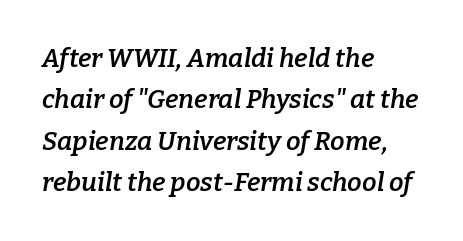
{"italic": "yes", "lean": "right", "slant_degrees": 9, "bold": "semi", "underline": "no", "align": "left", "line_spacing": "normal", "line_spacing_ratio": 1.59, "letter_spacing": "normal", "letter_spacing_em": 0.0, "glyph_px": 26}
